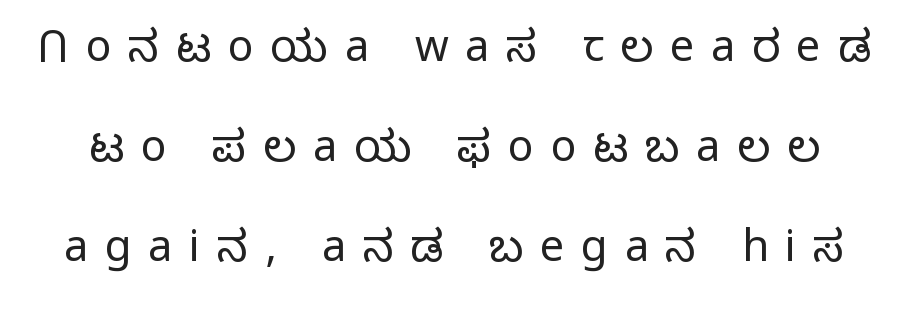
{"serif": "no", "italic": "no", "bold": "no", "weight": "light", "width": "normal", "stroke_contrast": "low", "x_height": "medium", "monospaced": "no", "underline": "no", "line_spacing": "loose", "line_spacing_ratio": 2.32, "letter_spacing": "wide", "letter_spacing_em": 0.39, "glyph_px": 43}
